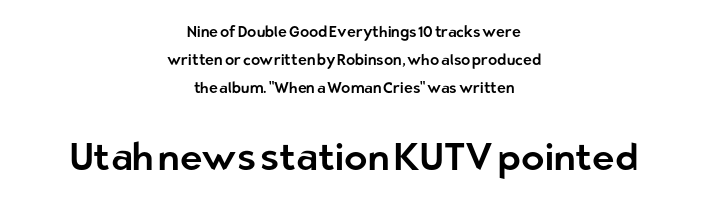
Q: Is the text italic (slanted)? A: No, it is upright.
Q: Is the typeface a serif or a sans-serif typeface? A: Sans-serif.
Q: Is the text underlined? A: No.
Q: How is the paragraph aligned? A: Centered.
Q: Is the spacing between letters normal or unusually wide? A: Normal.
Q: Which block of text is set in a larger size, the first (top) or the second (bottom)? A: The second (bottom) one.
Q: Width (condensed, normal, or wide)? A: Normal.
Q: Stroke contrast? A: Low.
Q: x-height? A: Medium.
Q: Monospaced? A: No.
